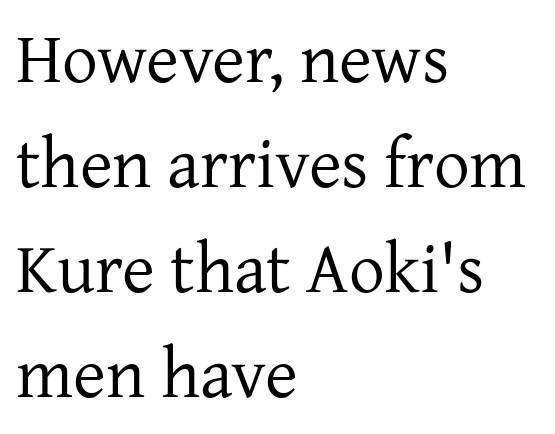
The image shows 71 px regular-weight serif type, upright; set left-aligned, normal line spacing (1.48x), normal letter spacing, not underlined; low stroke contrast and a medium x-height.
